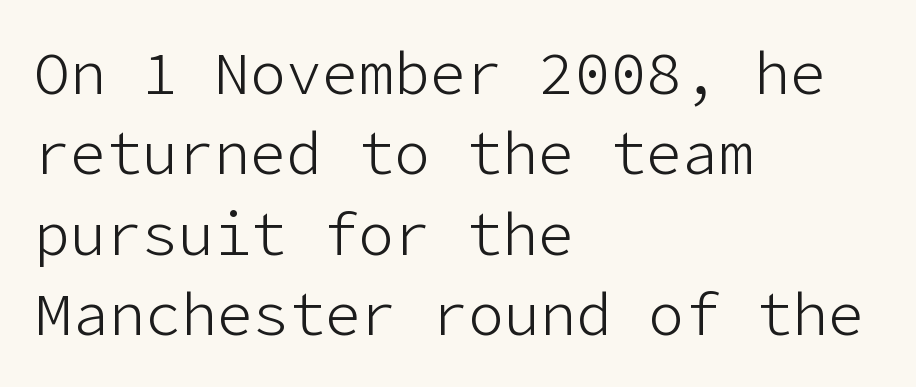
{"serif": "no", "italic": "no", "bold": "no", "weight": "light", "width": "normal", "stroke_contrast": "low", "x_height": "medium", "underline": "no", "align": "left", "line_spacing": "normal", "line_spacing_ratio": 1.34, "letter_spacing": "normal", "letter_spacing_em": 0.0, "glyph_px": 60}
